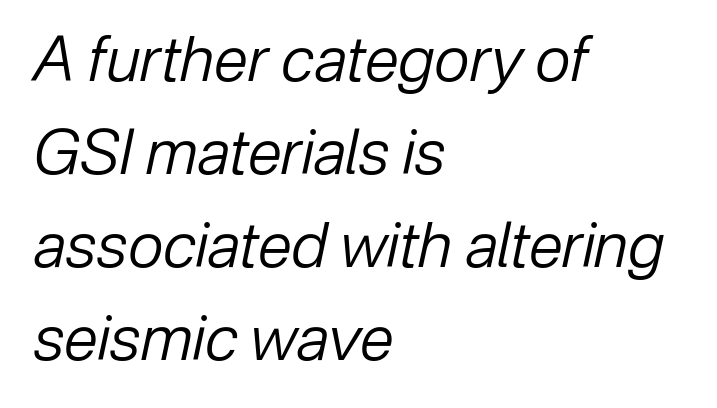
Q: Is the text bold? A: No.
Q: Is the text italic (slanted)? A: Yes, it leans right by about 12 degrees.
Q: Is the text underlined? A: No.
Q: How is the paragraph aligned? A: Left-aligned.
Q: Is the spacing between letters normal or unusually wide? A: Normal.
Q: Is the spacing between lines tight, normal or loose? A: Normal.
Q: Width (condensed, normal, or wide)? A: Normal.
Q: Stroke contrast? A: Low.
Q: x-height? A: Medium.
Q: Monospaced? A: No.
